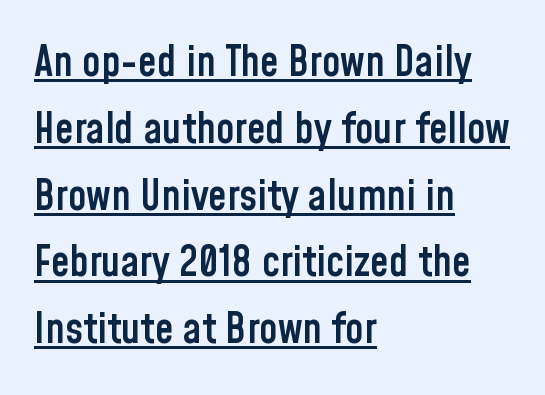
Q: Is the text bold? A: Semi-bold.
Q: Is the text italic (slanted)? A: No, it is upright.
Q: Is the typeface a serif or a sans-serif typeface? A: Sans-serif.
Q: Is the text underlined? A: Yes.
Q: How is the paragraph aligned? A: Left-aligned.
Q: Is the spacing between letters normal or unusually wide? A: Normal.
Q: Is the spacing between lines tight, normal or loose? A: Normal.
Q: Width (condensed, normal, or wide)? A: Condensed.
Q: Stroke contrast? A: Low.
Q: x-height? A: Medium.
Q: Monospaced? A: No.
